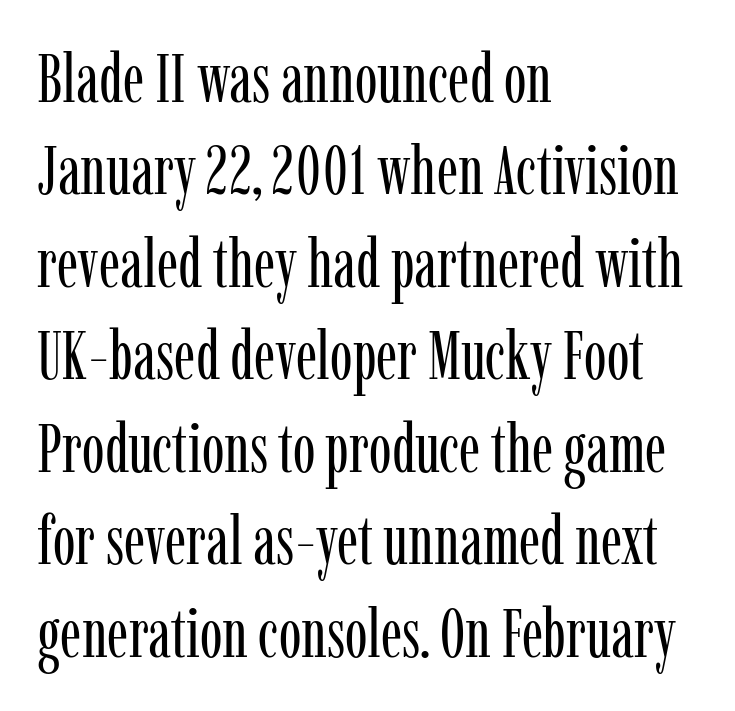
Each new line begins a customary step beneath the previous one. The passage shown is typeset with a serif family. Caption: face not bold, strokes unweighted. Note the varied advance widths — an 'i' is clearly narrower than an 'm'. Descenders hang freely into open space. Quick note: not italic, upright.
